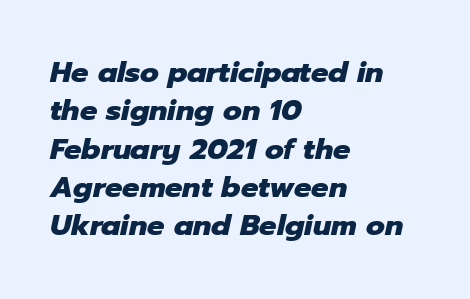
{"italic": "yes", "lean": "right", "slant_degrees": 12, "bold": "yes", "weight": "heavy", "width": "normal", "stroke_contrast": "low", "x_height": "medium", "monospaced": "no", "underline": "no", "align": "left", "line_spacing": "normal", "line_spacing_ratio": 1.32, "letter_spacing": "normal", "letter_spacing_em": 0.0, "glyph_px": 29}
